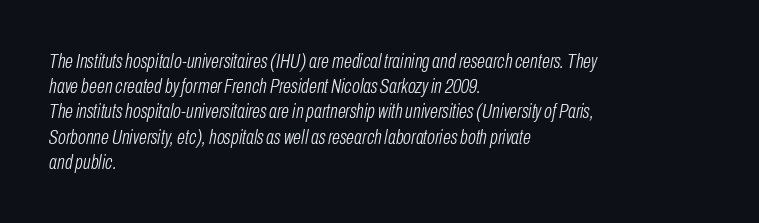
{"italic": "yes", "lean": "right", "slant_degrees": 10, "bold": "no", "underline": "no", "align": "left", "line_spacing_ratio": 1.2, "letter_spacing": "normal", "letter_spacing_em": 0.0, "glyph_px": 21}
